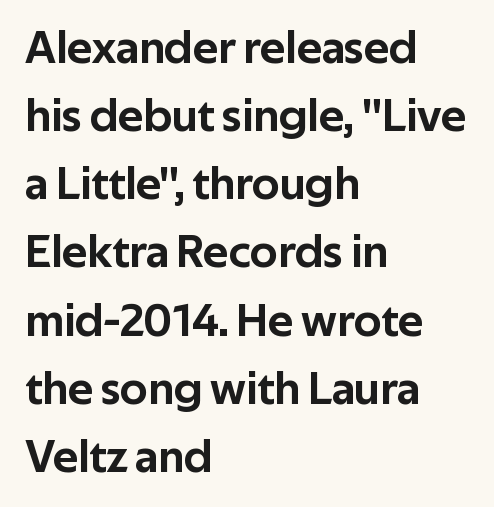
A typesetter would call this leading conventional body-copy spacing. This is roman type, the default non-slanted kind. The letters carry no serifs — their stems end cleanly without finishing strokes. Descenders hang freely into open space.
